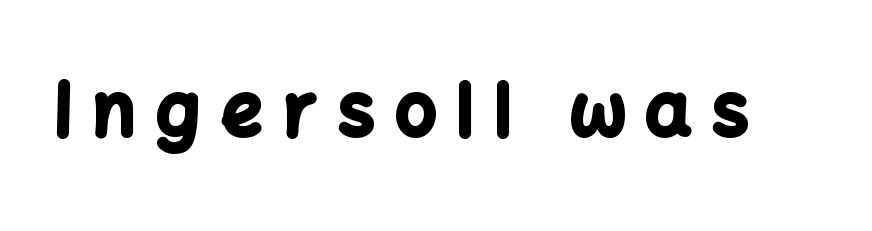
The image shows 72 px bold sans-serif type, upright; set unusually wide letter spacing (+0.29 em), not underlined; low stroke contrast and a medium x-height.
